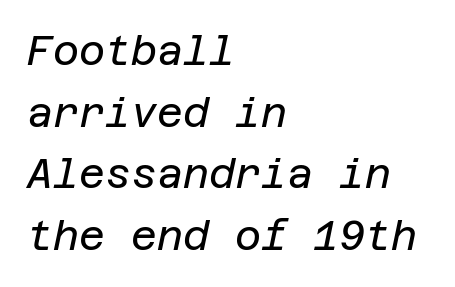
The image shows 40 px regular-weight type, italic (leaning right); set left-aligned, normal line spacing (1.54x), normal letter spacing, not underlined; low stroke contrast and a large x-height.
